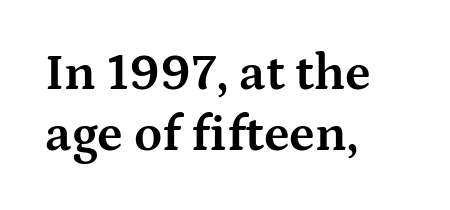
The image shows 51 px bold, wide serif type, upright; set left-aligned, line spacing 1.2x, normal letter spacing, not underlined; medium stroke contrast and a medium x-height.
